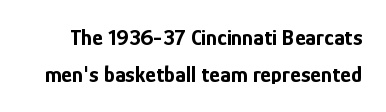
{"italic": "no", "bold": "yes", "underline": "no", "line_spacing": "normal", "line_spacing_ratio": 1.59, "letter_spacing": "normal", "letter_spacing_em": 0.0, "glyph_px": 23}
